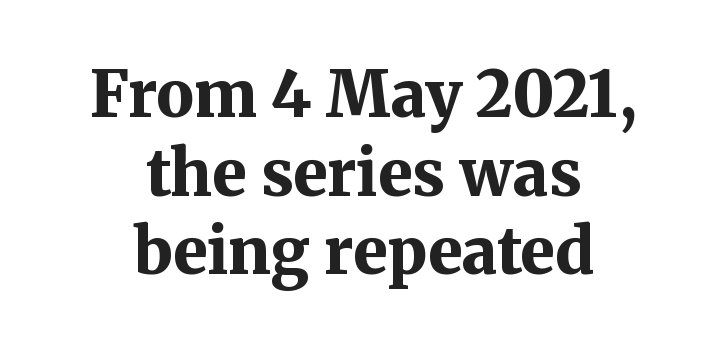
Q: Is the text bold? A: Yes.
Q: Is the text italic (slanted)? A: No, it is upright.
Q: Is the typeface a serif or a sans-serif typeface? A: Serif.
Q: Is the text underlined? A: No.
Q: How is the paragraph aligned? A: Centered.
Q: Is the spacing between letters normal or unusually wide? A: Normal.
Q: Is the spacing between lines tight, normal or loose? A: Normal.
Q: Width (condensed, normal, or wide)? A: Normal.
Q: Stroke contrast? A: Medium.
Q: x-height? A: Medium.
Q: Monospaced? A: No.
